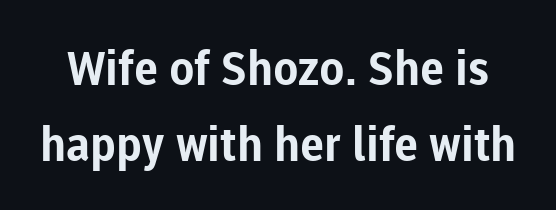
The image shows 47 px bold sans-serif type, upright; set normal line spacing (1.62x), normal letter spacing, not underlined; low stroke contrast and a medium x-height.
